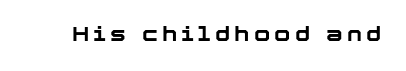
Posture: straight, roman, zero tilt. This is heavy type, rendered in bold. Bare-footed words on every line. The gaps between neighbouring characters are conspicuously large.
